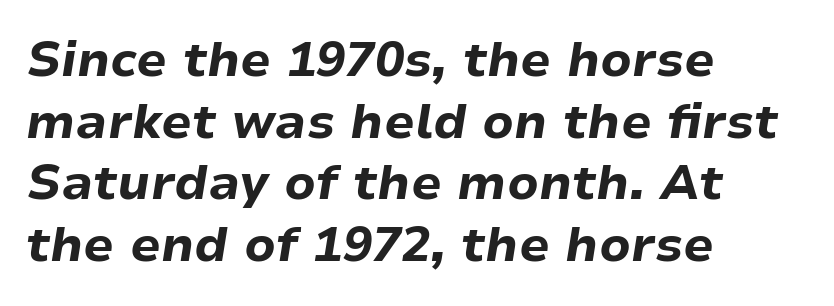
Q: Is the text bold? A: Yes.
Q: Is the text italic (slanted)? A: Yes, it leans right by about 9 degrees.
Q: Is the text underlined? A: No.
Q: How is the paragraph aligned? A: Left-aligned.
Q: Is the spacing between letters normal or unusually wide? A: Normal.
Q: Is the spacing between lines tight, normal or loose? A: Normal.
Q: Width (condensed, normal, or wide)? A: Normal.
Q: Stroke contrast? A: Low.
Q: x-height? A: Medium.
Q: Monospaced? A: No.
